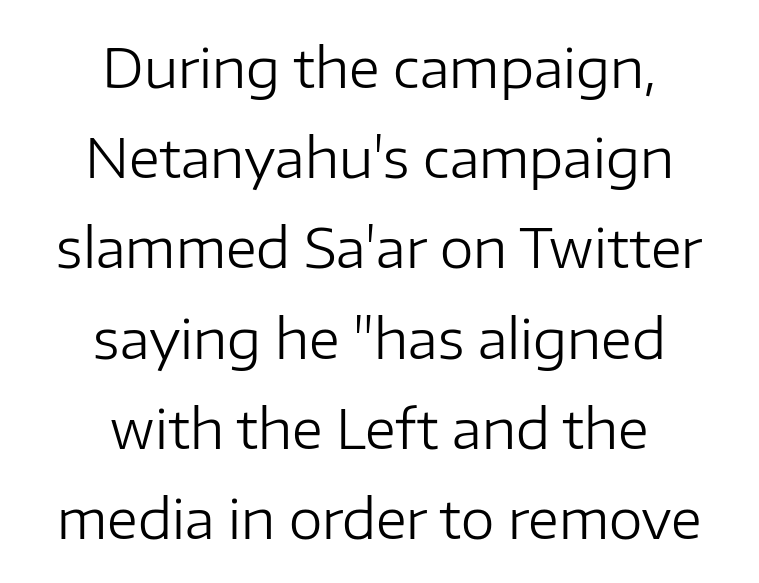
The image shows 54 px regular-weight sans-serif type, upright; set centered, normal line spacing (1.67x), normal letter spacing, not underlined; low stroke contrast and a medium x-height.
